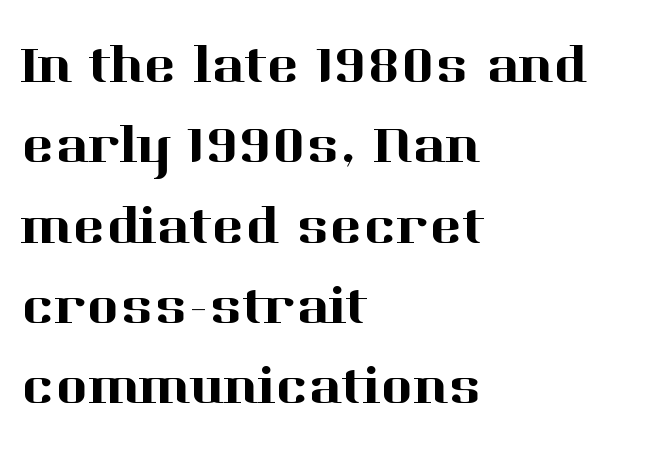
{"serif": "yes", "italic": "no", "width": "normal", "stroke_contrast": "high", "x_height": "medium", "monospaced": "no", "underline": "no", "align": "left", "line_spacing": "normal", "line_spacing_ratio": 1.46, "letter_spacing": "normal", "letter_spacing_em": 0.0, "glyph_px": 55}
